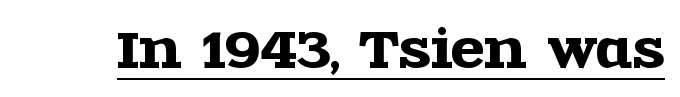
Each letter's strokes conclude with small projecting serifs. Is there an underline? Yes — a line sits under the letters. The passage shown has conventional tracking throughout. Looks like regular typesetting: each glyph gets only the width it needs. These lines were composed using upright roman letters.
